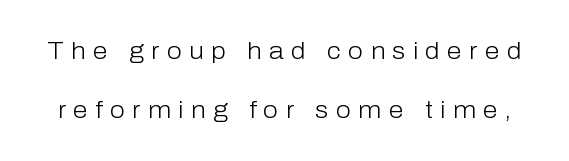
The image shows 24 px text type, upright; set loose line spacing (2.45x), unusually wide letter spacing (+0.31 em), not underlined.
